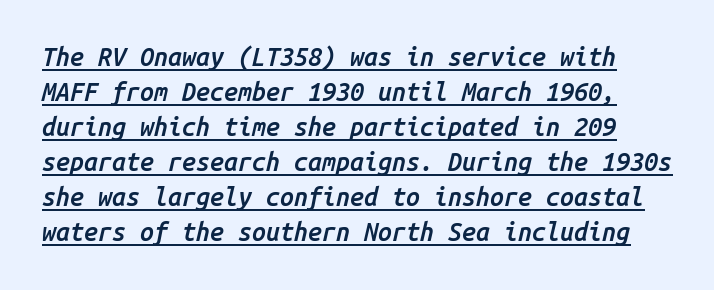
Q: Is the text bold? A: Semi-bold.
Q: Is the text italic (slanted)? A: Yes, it leans right by about 14 degrees.
Q: Is the text underlined? A: Yes.
Q: Is the spacing between letters normal or unusually wide? A: Normal.
Q: Is the spacing between lines tight, normal or loose? A: Normal.
